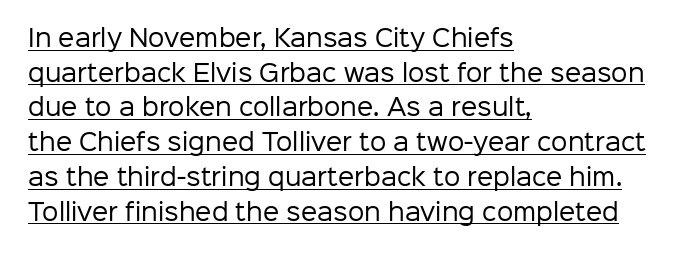
The image shows 23 px text type, upright; set left-aligned, normal line spacing (1.51x), normal letter spacing, underlined.
